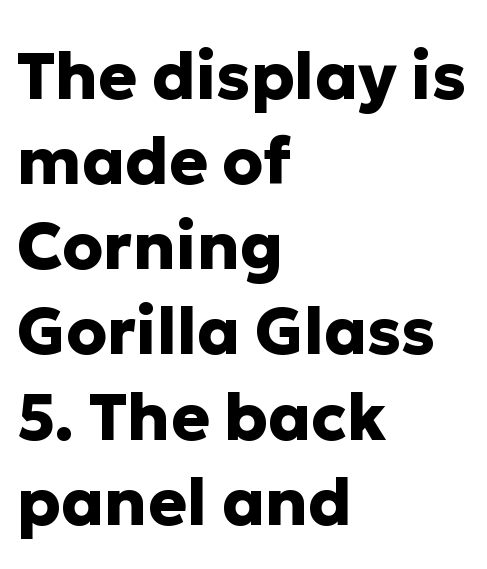
The image shows 65 px heavy sans-serif type, upright; set left-aligned, normal line spacing (1.31x), normal letter spacing, not underlined; low stroke contrast and a medium x-height.
